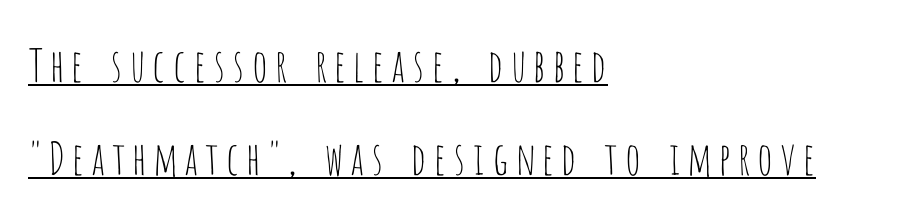
Q: Is the text bold? A: No.
Q: Is the text italic (slanted)? A: No, it is upright.
Q: Is the typeface a serif or a sans-serif typeface? A: Sans-serif.
Q: Is the text underlined? A: Yes.
Q: How is the paragraph aligned? A: Left-aligned.
Q: Is the spacing between lines tight, normal or loose? A: Loose.
Q: Width (condensed, normal, or wide)? A: Condensed.
Q: Stroke contrast? A: Low.
Q: x-height? A: Large.
Q: Monospaced? A: No.
